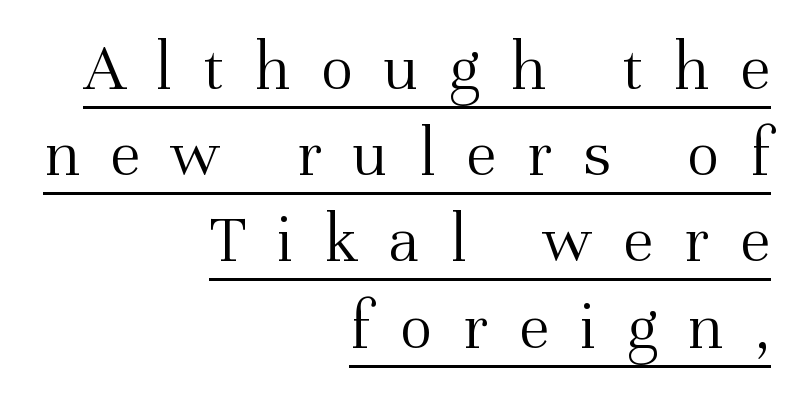
{"serif": "yes", "italic": "no", "bold": "no", "weight": "light", "width": "normal", "stroke_contrast": "medium", "x_height": "medium", "monospaced": "no", "underline": "yes", "align": "right", "line_spacing": "normal", "line_spacing_ratio": 1.25, "letter_spacing": "wide", "letter_spacing_em": 0.44, "glyph_px": 69}
